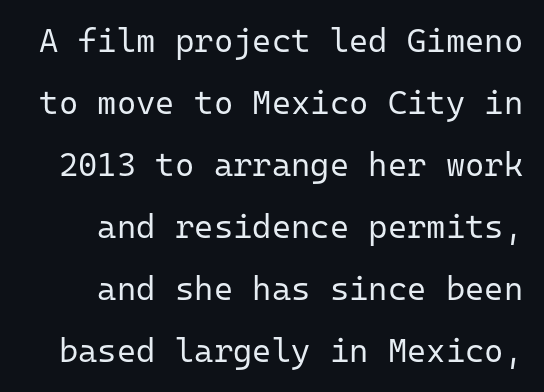
Think standard paragraph weight, or any step lighter than that. The letters stand upright; this is a roman face. Only glyphs here, with clear space below each row. Note the uniform advance width — an 'i' takes as much space as an 'm'.
